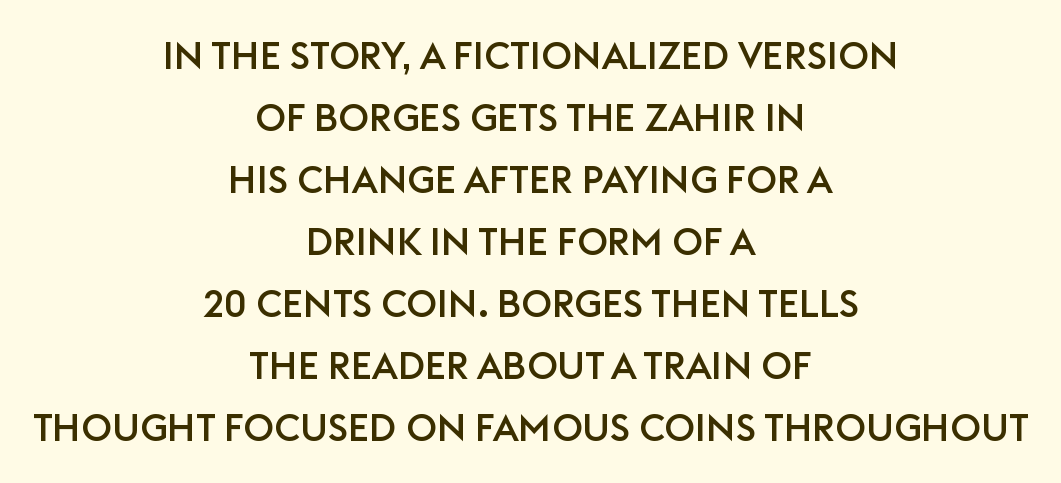
Q: Is the text italic (slanted)? A: No, it is upright.
Q: Is the typeface a serif or a sans-serif typeface? A: Sans-serif.
Q: Is the text underlined? A: No.
Q: How is the paragraph aligned? A: Centered.
Q: Is the spacing between letters normal or unusually wide? A: Normal.
Q: Is the spacing between lines tight, normal or loose? A: Normal.
Q: Width (condensed, normal, or wide)? A: Normal.
Q: Stroke contrast? A: Low.
Q: x-height? A: Large.
Q: Monospaced? A: No.
